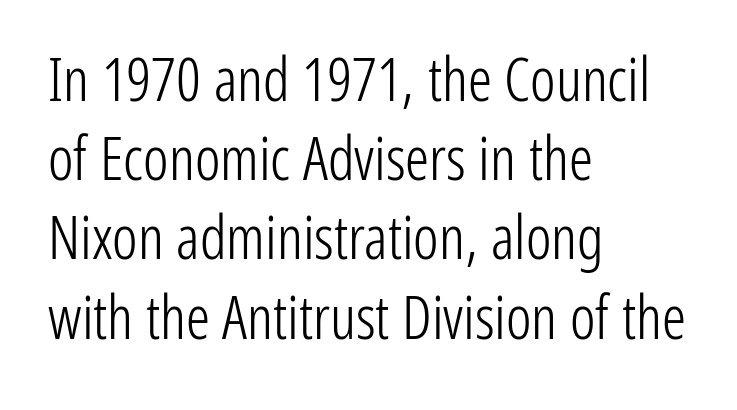
Q: Is the text bold? A: No.
Q: Is the text italic (slanted)? A: No, it is upright.
Q: Is the typeface a serif or a sans-serif typeface? A: Sans-serif.
Q: Is the text underlined? A: No.
Q: How is the paragraph aligned? A: Left-aligned.
Q: Is the spacing between letters normal or unusually wide? A: Normal.
Q: Is the spacing between lines tight, normal or loose? A: Normal.
Q: Width (condensed, normal, or wide)? A: Condensed.
Q: Stroke contrast? A: Low.
Q: x-height? A: Medium.
Q: Monospaced? A: No.
